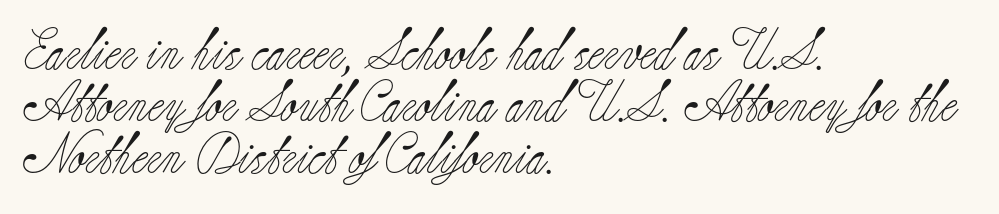
The image shows 41 px light serif type; set left-aligned, normal line spacing (1.27x), normal letter spacing, not underlined; low stroke contrast and a small x-height.
